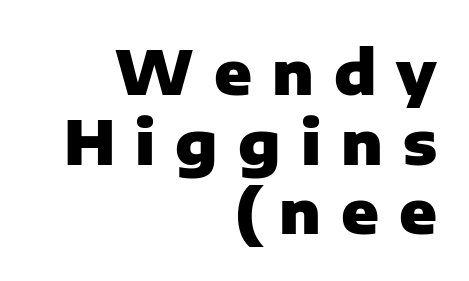
{"serif": "no", "italic": "no", "bold": "yes", "weight": "heavy", "width": "normal", "stroke_contrast": "low", "x_height": "medium", "monospaced": "no", "underline": "no", "align": "right", "line_spacing": "tight", "line_spacing_ratio": 1.14, "letter_spacing": "wide", "letter_spacing_em": 0.33, "glyph_px": 61}
